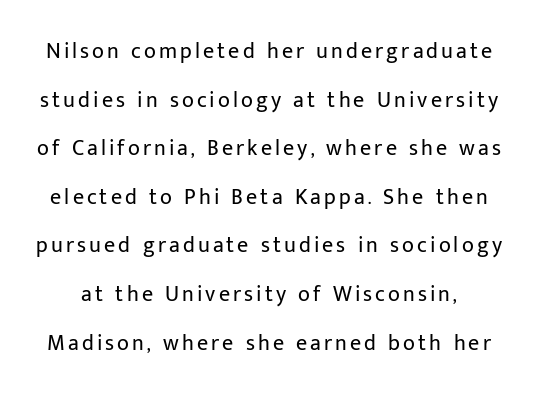
The image shows 22 px text type, upright; set loose line spacing (2.21x), not underlined.
